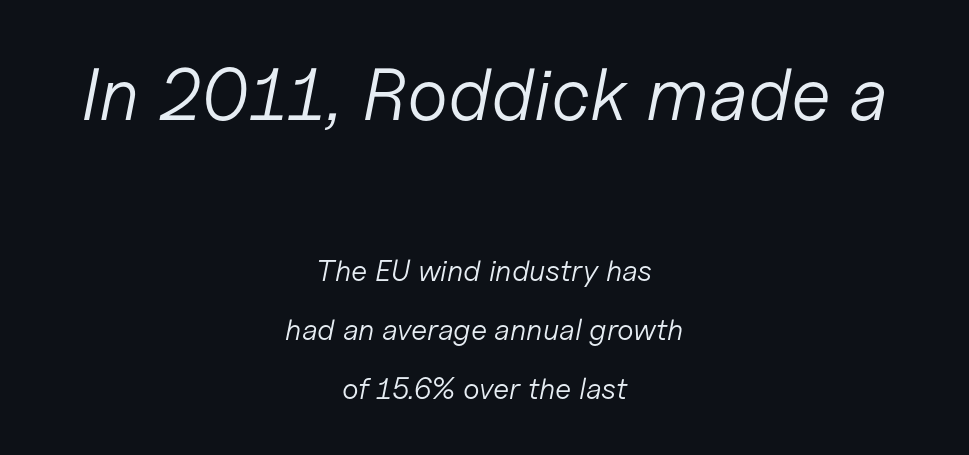
Stroke mass is kept to a normal reading level or below. One glance says open: line gaps are wider than usual. Large over small — that's the arrangement of the two blocks here. Has an underline been added? It has not.
